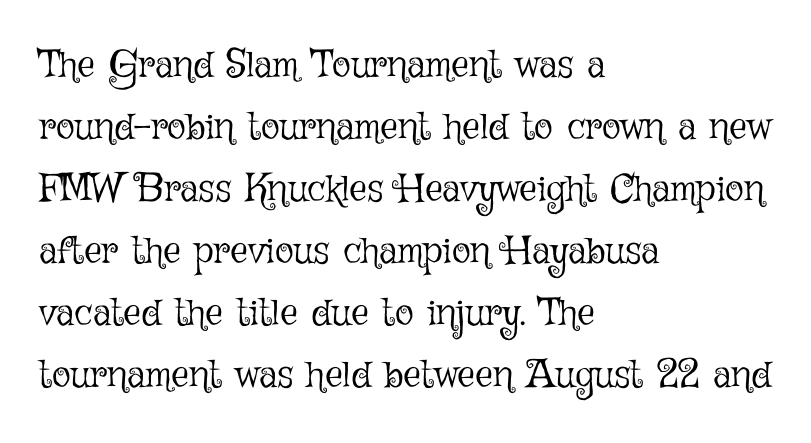
Q: Is the text bold? A: No.
Q: Is the text italic (slanted)? A: No, it is upright.
Q: Is the text underlined? A: No.
Q: How is the paragraph aligned? A: Left-aligned.
Q: Is the spacing between letters normal or unusually wide? A: Normal.
Q: Is the spacing between lines tight, normal or loose? A: Normal.
Q: Width (condensed, normal, or wide)? A: Normal.
Q: Stroke contrast? A: Low.
Q: x-height? A: Medium.
Q: Monospaced? A: No.
